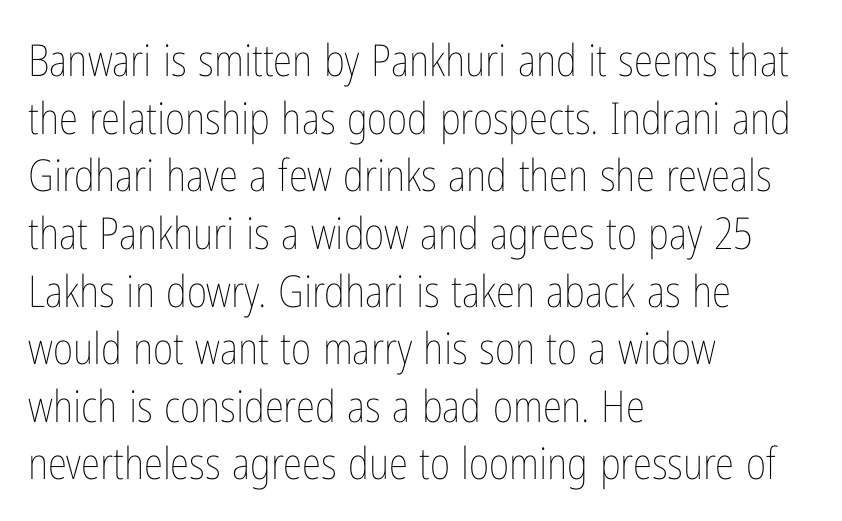
Q: Is the text bold? A: No.
Q: Is the text italic (slanted)? A: No, it is upright.
Q: Is the text underlined? A: No.
Q: How is the paragraph aligned? A: Left-aligned.
Q: Is the spacing between letters normal or unusually wide? A: Normal.
Q: Is the spacing between lines tight, normal or loose? A: Normal.
Q: Width (condensed, normal, or wide)? A: Condensed.
Q: Stroke contrast? A: Low.
Q: x-height? A: Medium.
Q: Monospaced? A: No.
